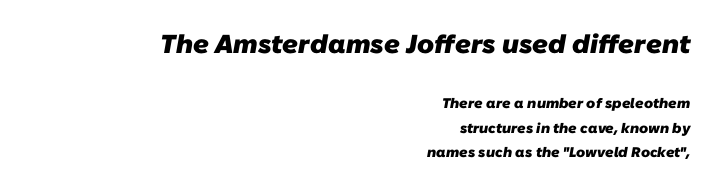
Character size in the leading block exceeds that of the trailing block. Any mark beneath the type? The region is blank. Each glyph is drawn with heavy, bold strokes. The rag falls on the left side of this text block. Glyph-to-glyph distance matches everyday printed text.
